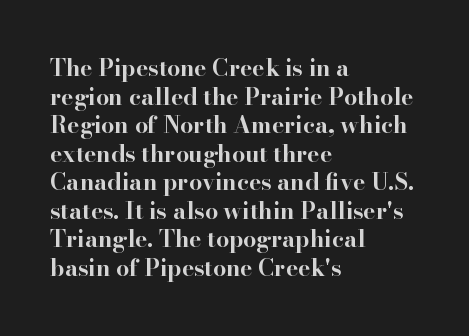
{"italic": "no", "bold": "yes", "underline": "no", "align": "left", "line_spacing_ratio": 1.24, "letter_spacing": "normal", "letter_spacing_em": 0.0, "glyph_px": 23}
